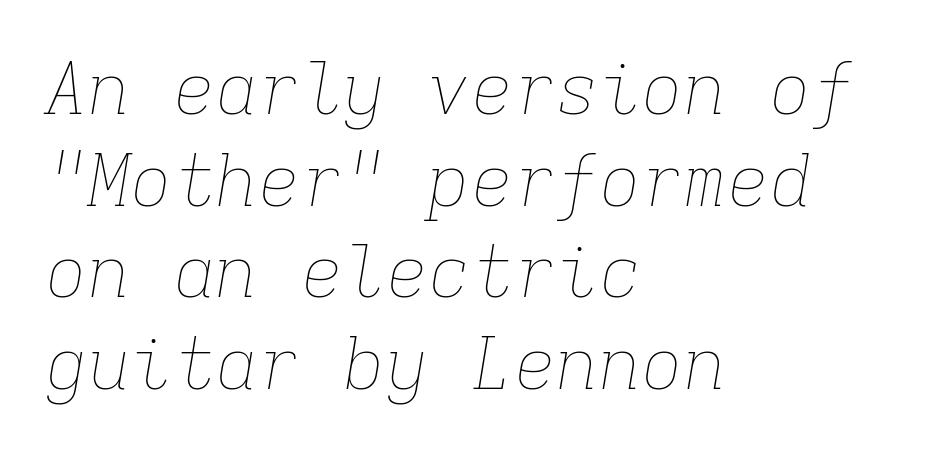
Q: Is the text bold? A: No.
Q: Is the text italic (slanted)? A: Yes, it leans right by about 9 degrees.
Q: Is the text underlined? A: No.
Q: How is the paragraph aligned? A: Left-aligned.
Q: Is the spacing between letters normal or unusually wide? A: Normal.
Q: Is the spacing between lines tight, normal or loose? A: Normal.
Q: Width (condensed, normal, or wide)? A: Normal.
Q: Stroke contrast? A: Low.
Q: x-height? A: Medium.
Q: Monospaced? A: Yes.
